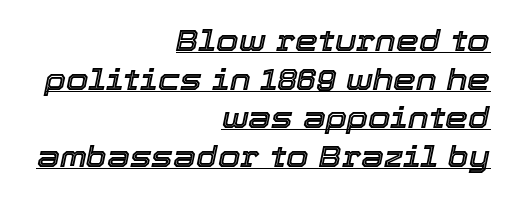
The image shows 29 px text type, italic (leaning right); set right-aligned, normal line spacing (1.33x), normal letter spacing, underlined; a medium x-height.
